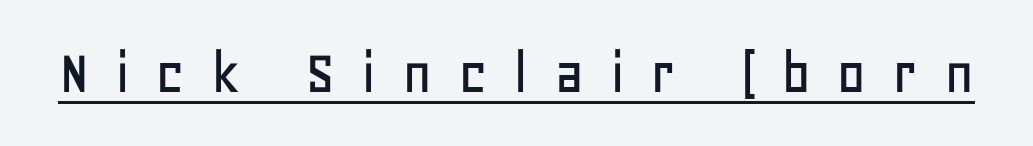
Q: Is the text italic (slanted)? A: No, it is upright.
Q: Is the typeface a serif or a sans-serif typeface? A: Sans-serif.
Q: Is the text underlined? A: Yes.
Q: Is the spacing between letters normal or unusually wide? A: Unusually wide.
Q: Width (condensed, normal, or wide)? A: Normal.
Q: Stroke contrast? A: Low.
Q: x-height? A: Large.
Q: Monospaced? A: No.
